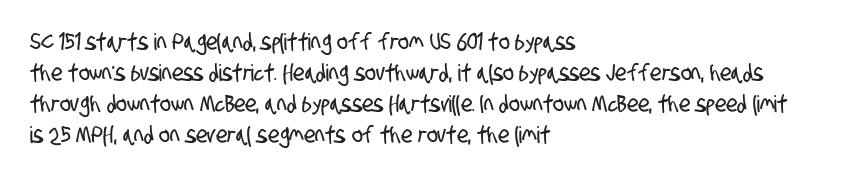
Q: Is the text underlined? A: No.
Q: How is the paragraph aligned? A: Left-aligned.
Q: Is the spacing between letters normal or unusually wide? A: Normal.
Q: Is the spacing between lines tight, normal or loose? A: Normal.
